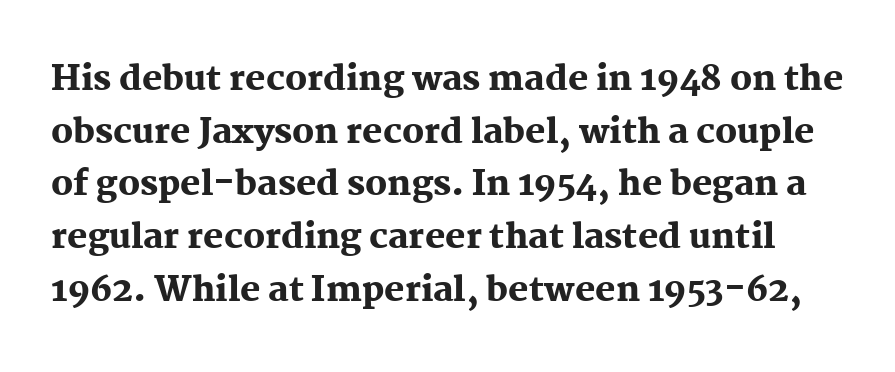
The image shows 34 px heavy serif type, upright; set normal line spacing (1.55x), normal letter spacing, not underlined; medium stroke contrast and a medium x-height.
